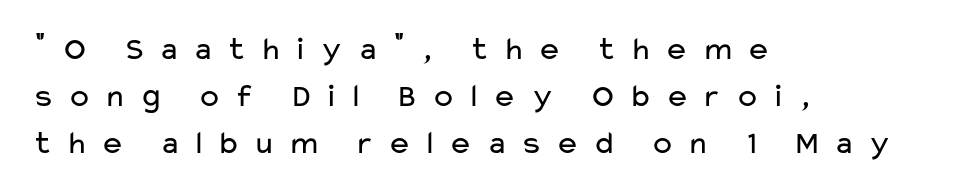
{"serif": "no", "italic": "no", "bold": "no", "weight": "regular", "width": "wide", "stroke_contrast": "low", "x_height": "medium", "monospaced": "no", "underline": "no", "align": "left", "line_spacing": "normal", "line_spacing_ratio": 1.43, "letter_spacing": "wide", "letter_spacing_em": 0.37, "glyph_px": 33}
